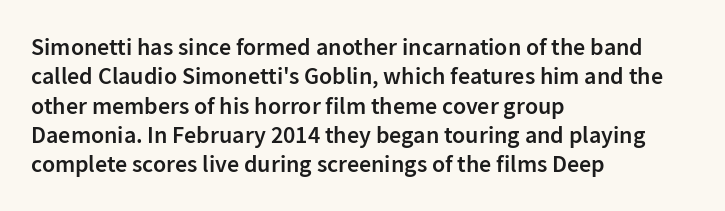
The image shows 24 px text type, upright; set left-aligned, line spacing 1.22x, normal letter spacing, not underlined.
